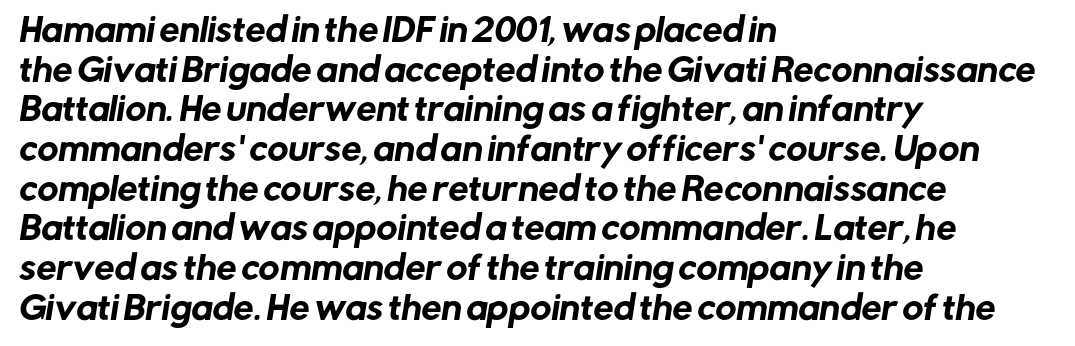
{"serif": "no", "width": "normal", "stroke_contrast": "low", "x_height": "medium", "monospaced": "no", "underline": "no", "align": "left", "line_spacing_ratio": 1.24, "letter_spacing": "normal", "letter_spacing_em": 0.0, "glyph_px": 32}
